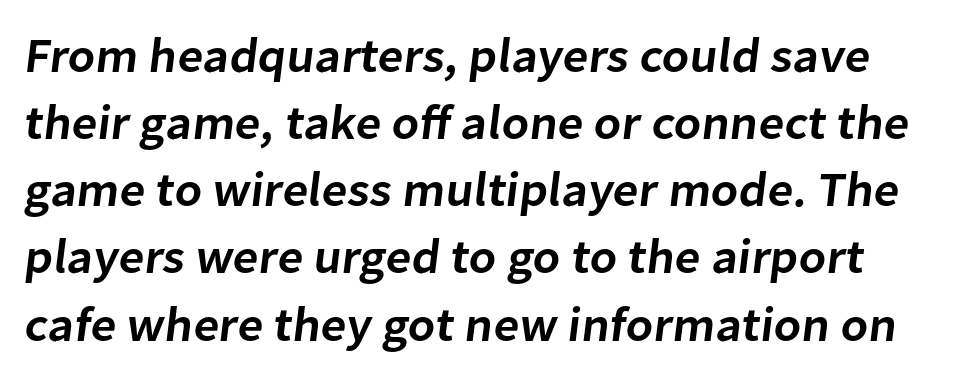
{"serif": "no", "bold": "semi", "weight": "semibold", "width": "normal", "stroke_contrast": "low", "x_height": "medium", "monospaced": "no", "underline": "no", "line_spacing": "normal", "line_spacing_ratio": 1.37, "letter_spacing": "normal", "letter_spacing_em": 0.0, "glyph_px": 49}
